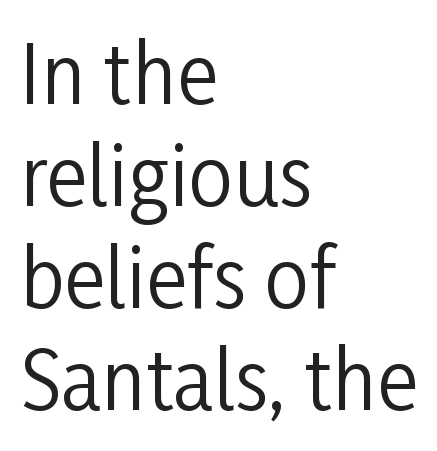
Q: Is the text bold? A: No.
Q: Is the text italic (slanted)? A: No, it is upright.
Q: Is the typeface a serif or a sans-serif typeface? A: Sans-serif.
Q: Is the text underlined? A: No.
Q: How is the paragraph aligned? A: Left-aligned.
Q: Is the spacing between letters normal or unusually wide? A: Normal.
Q: Is the spacing between lines tight, normal or loose? A: Normal.
Q: Width (condensed, normal, or wide)? A: Condensed.
Q: Stroke contrast? A: Low.
Q: x-height? A: Medium.
Q: Monospaced? A: No.
